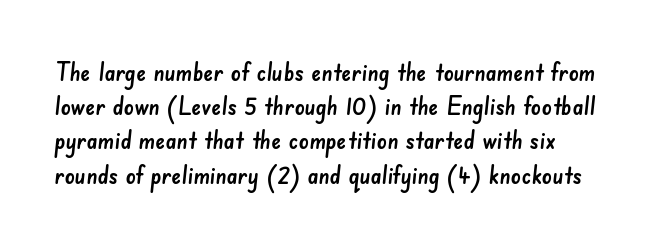
{"underline": "no", "line_spacing": "normal", "line_spacing_ratio": 1.37, "letter_spacing": "normal", "letter_spacing_em": 0.0, "glyph_px": 25}
